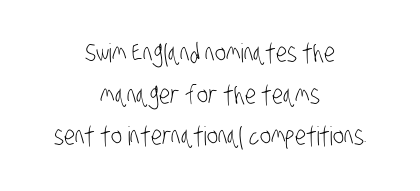
{"bold": "no", "underline": "no", "align": "center", "line_spacing": "normal", "line_spacing_ratio": 1.6, "letter_spacing": "normal", "letter_spacing_em": 0.0, "glyph_px": 26}
